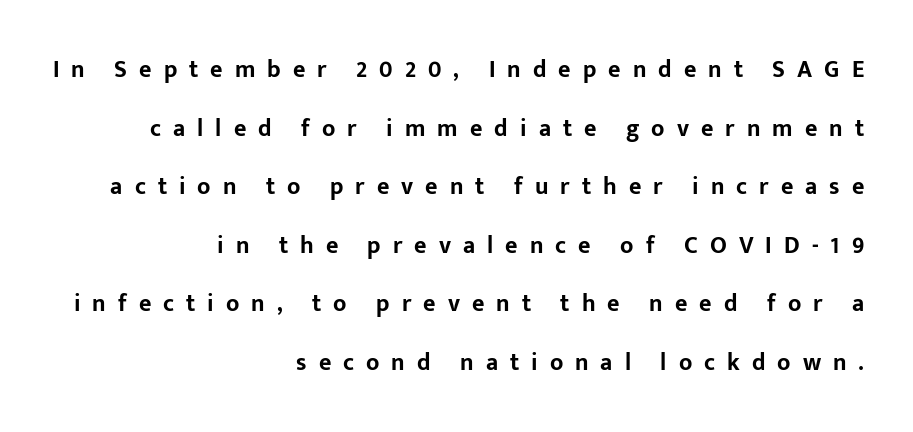
The image shows 24 px bold type, upright; set right-aligned, loose line spacing (2.44x), unusually wide letter spacing (+0.5 em), not underlined.
